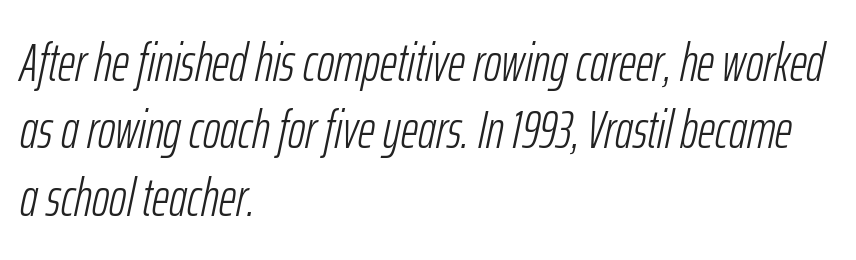
{"italic": "yes", "lean": "right", "slant_degrees": 12, "bold": "no", "weight": "light", "width": "condensed", "stroke_contrast": "low", "x_height": "medium", "monospaced": "no", "underline": "no", "align": "left", "line_spacing": "normal", "line_spacing_ratio": 1.27, "letter_spacing": "normal", "letter_spacing_em": 0.0, "glyph_px": 53}
